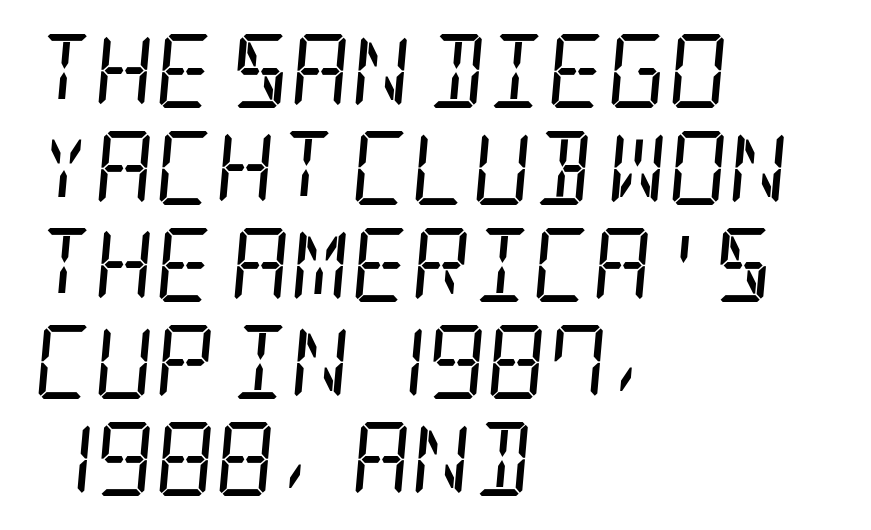
The image shows 74 px regular-weight, condensed serif type, italic (leaning right); set left-aligned, normal line spacing (1.31x), normal letter spacing, not underlined; low stroke contrast and a large x-height.
